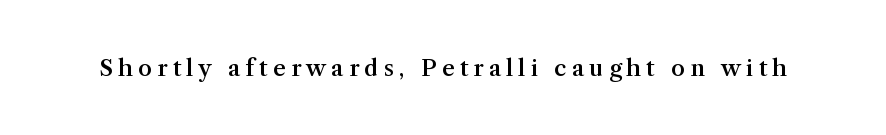
The image shows 23 px text type, upright; set unusually wide letter spacing (+0.22 em), not underlined.
